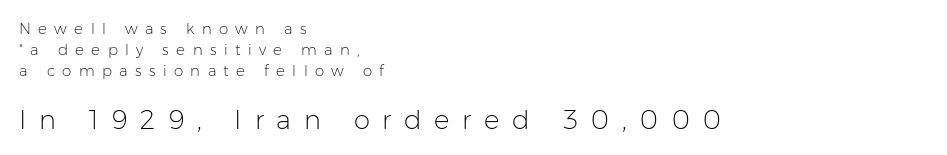
Q: Is the text bold? A: No.
Q: Is the text italic (slanted)? A: No, it is upright.
Q: Is the text underlined? A: No.
Q: How is the paragraph aligned? A: Left-aligned.
Q: Is the spacing between letters normal or unusually wide? A: Unusually wide.
Q: Is the spacing between lines tight, normal or loose? A: Normal.
Q: Which block of text is set in a larger size, the first (top) or the second (bottom)? A: The second (bottom) one.
